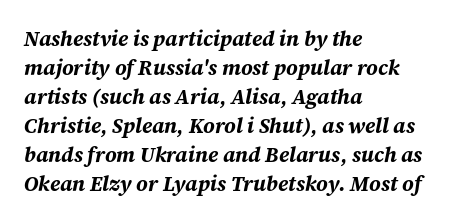
The sample has been set heavy, in full bold. Standard letterfit; no display-style spreading of the glyphs. This is oblique type, the kind used for emphasis or titles. Beneath every word, the page is bare. The passage shown stacks its lines at a standard gap.
